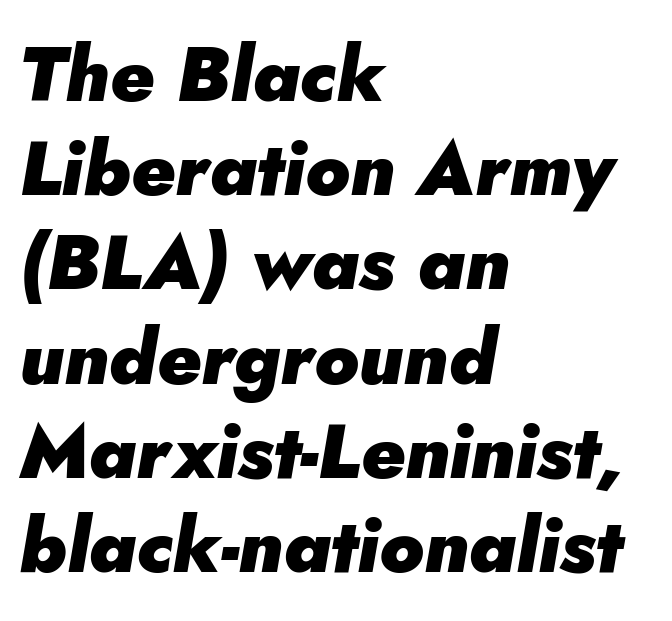
Bare-footed words on every line. The text carries the slant typical of an italic or oblique font. Is the letter spacing exaggerated? No — it looks like the ordinary default. Note the varied advance widths — an 'i' is clearly narrower than an 'm'. Summary of weight: heavy, a full bold. A classic flush-left, rag-right setting is used for this passage.
